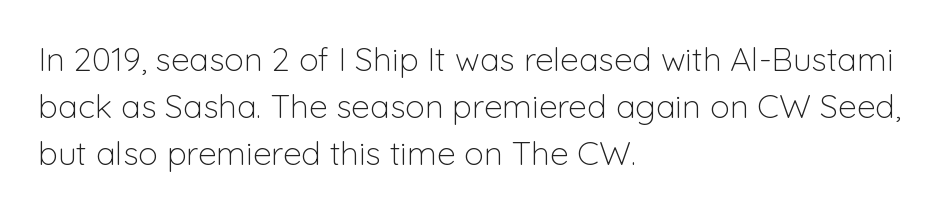
The letters carry no serifs — their stems end cleanly without finishing strokes. Each line starts at the same left margin while the right side varies. Compared with typical paragraphs, the rows here are spaced about the same. The lettering stays uniformly vertical, giving the passage a roman look. Note the varied advance widths — an 'i' is clearly narrower than an 'm'. You could call the tracking neutral — neither tight nor loose.
